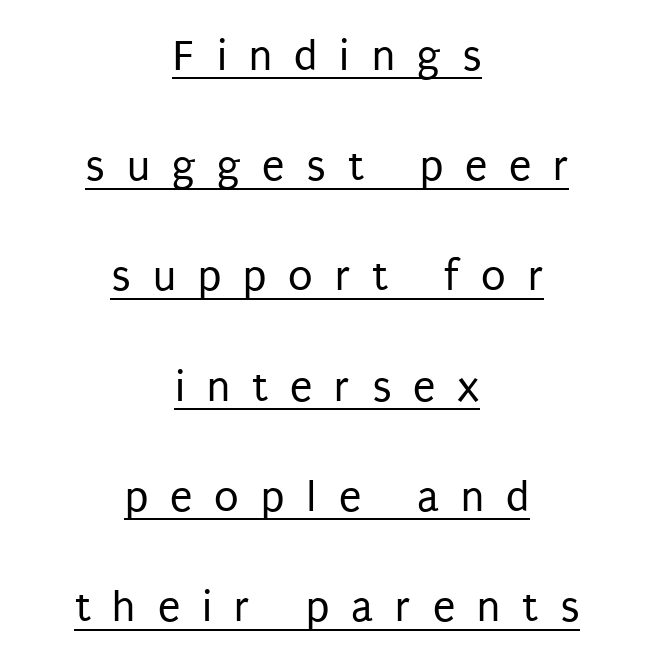
{"serif": "no", "italic": "no", "bold": "no", "weight": "regular", "width": "condensed", "stroke_contrast": "low", "x_height": "large", "monospaced": "no", "underline": "yes", "align": "center", "line_spacing": "loose", "line_spacing_ratio": 2.45, "letter_spacing": "wide", "letter_spacing_em": 0.49, "glyph_px": 45}
